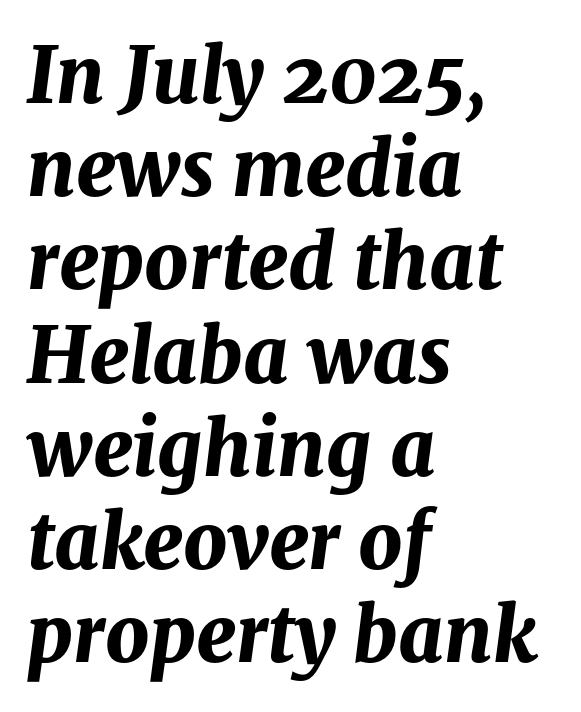
Q: Is the text bold? A: Yes.
Q: Is the text italic (slanted)? A: Yes, it leans right by about 8 degrees.
Q: Is the text underlined? A: No.
Q: How is the paragraph aligned? A: Left-aligned.
Q: Is the spacing between letters normal or unusually wide? A: Normal.
Q: Width (condensed, normal, or wide)? A: Normal.
Q: Stroke contrast? A: Medium.
Q: x-height? A: Medium.
Q: Monospaced? A: No.
